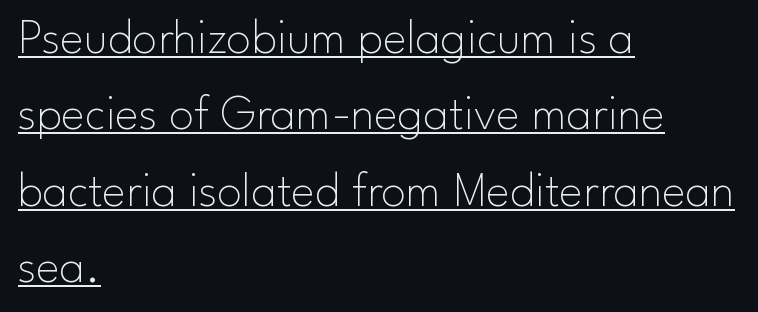
The strokes carry an ordinary text weight at most. Typographically, this falls in the sans-serif category. A continuous stroke trails under the words, as in a hyperlink. Horizontal bands of white between lines are of average thickness.
